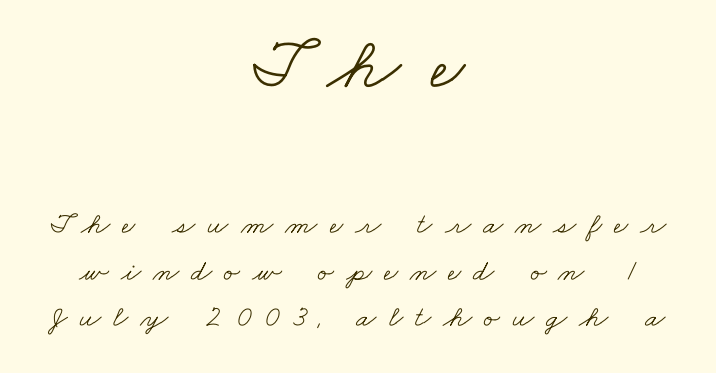
The image shows 75 px light, wide serif type; set centered, normal line spacing (1.55x), unusually wide letter spacing (+0.4 em), not underlined; the first (top) block is 2.5x larger; low stroke contrast and a small x-height.
